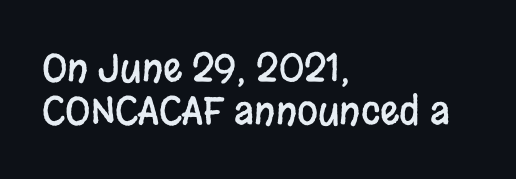
The image shows 38 px condensed sans-serif type, upright; set left-aligned, tight line spacing (1.13x), normal letter spacing, not underlined; low stroke contrast and a large x-height.
